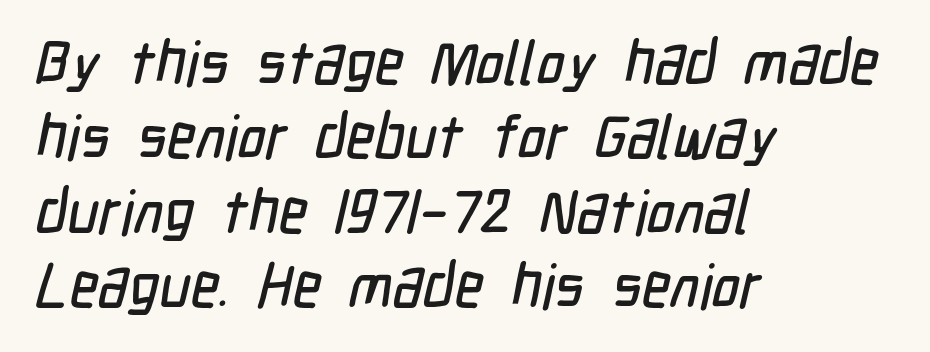
The image shows 61 px condensed sans-serif type; set left-aligned, line spacing 1.22x, normal letter spacing, not underlined; low stroke contrast and a medium x-height.
